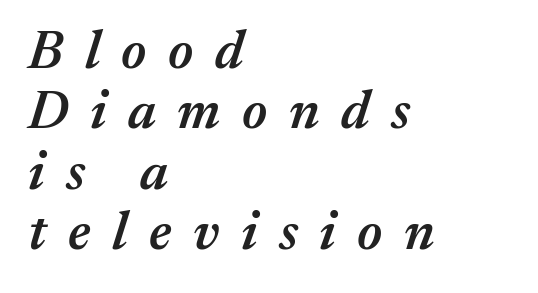
{"italic": "yes", "lean": "right", "slant_degrees": 17, "bold": "semi", "weight": "semibold", "width": "normal", "stroke_contrast": "medium", "x_height": "medium", "monospaced": "no", "underline": "no", "align": "left", "line_spacing": "tight", "line_spacing_ratio": 1.12, "letter_spacing": "wide", "letter_spacing_em": 0.4, "glyph_px": 54}
